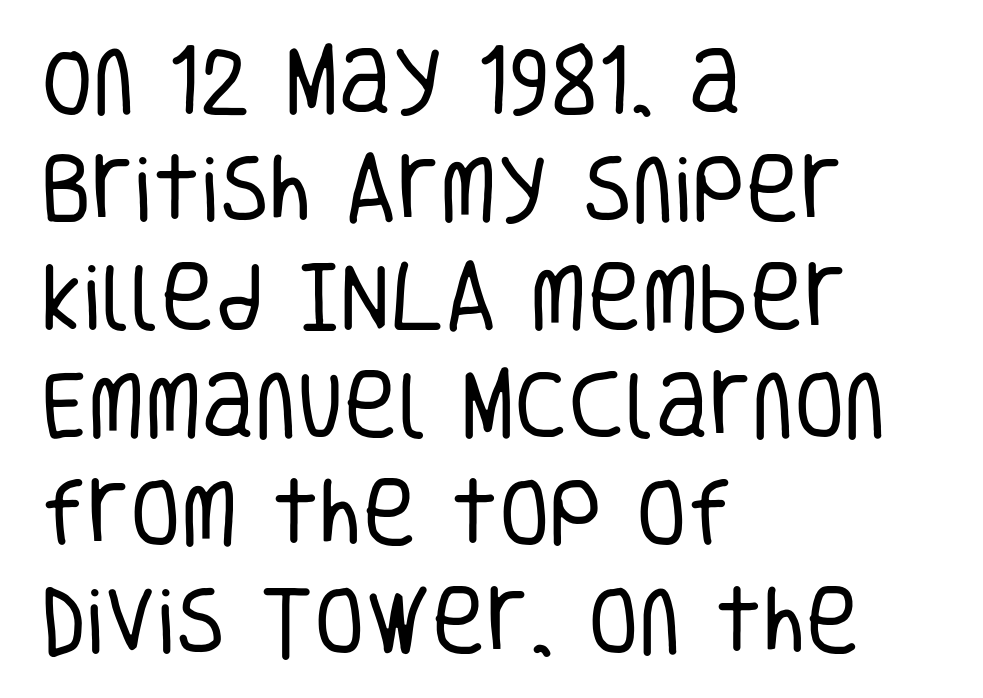
Q: Is the text bold? A: No.
Q: Is the text italic (slanted)? A: No, it is upright.
Q: Is the typeface a serif or a sans-serif typeface? A: Sans-serif.
Q: Is the text underlined? A: No.
Q: How is the paragraph aligned? A: Left-aligned.
Q: Is the spacing between letters normal or unusually wide? A: Normal.
Q: Is the spacing between lines tight, normal or loose? A: Normal.
Q: Width (condensed, normal, or wide)? A: Condensed.
Q: Stroke contrast? A: Low.
Q: x-height? A: Large.
Q: Monospaced? A: No.
